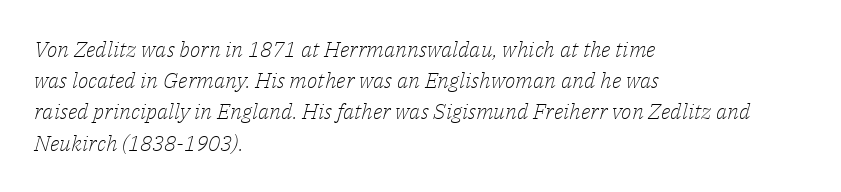
The rendering anchors every line to the left-hand side. Check under the words: just untouched page. Line spacing here is normal. The passage shown has conventional tracking throughout.
